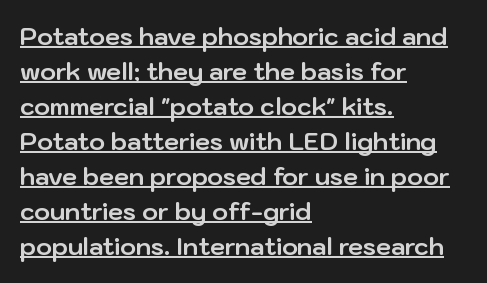
Q: Is the text bold? A: Yes.
Q: Is the text italic (slanted)? A: No, it is upright.
Q: Is the text underlined? A: Yes.
Q: How is the paragraph aligned? A: Left-aligned.
Q: Is the spacing between letters normal or unusually wide? A: Normal.
Q: Is the spacing between lines tight, normal or loose? A: Normal.
